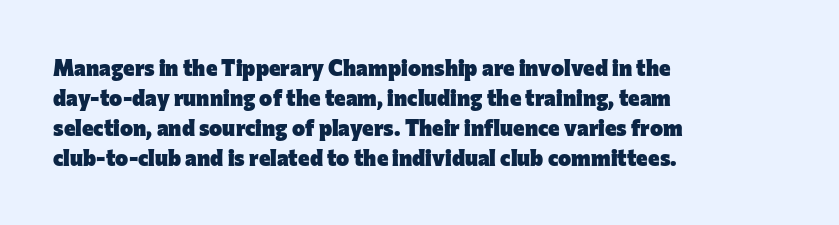
The paragraph shown leans on its left margin. This block has exactly the height ordinary leading produces. Italic: no, the glyphs are upright roman. The baseline area is clear.
